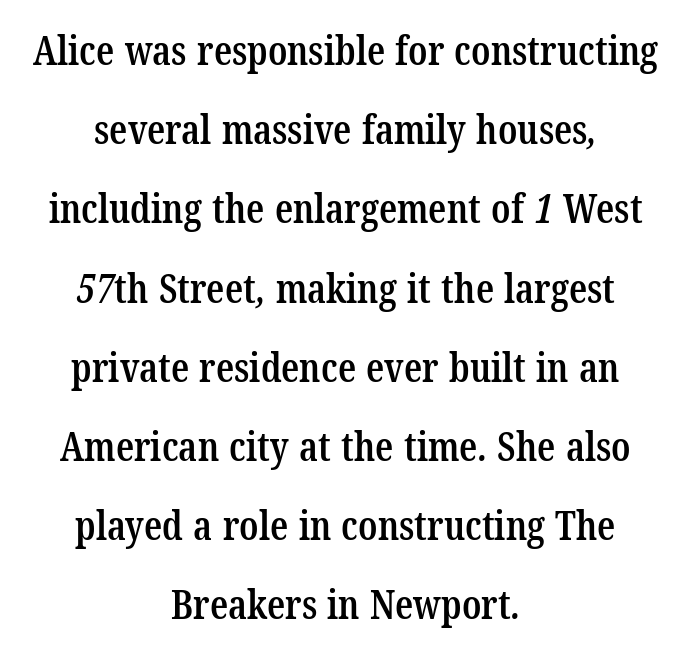
Strokes here are thickened, but only to semibold level. Underlining? Definitely not there. This sample trades compactness for vertical openness between lines. Default kerning and tracking; the words read as compact shapes.
